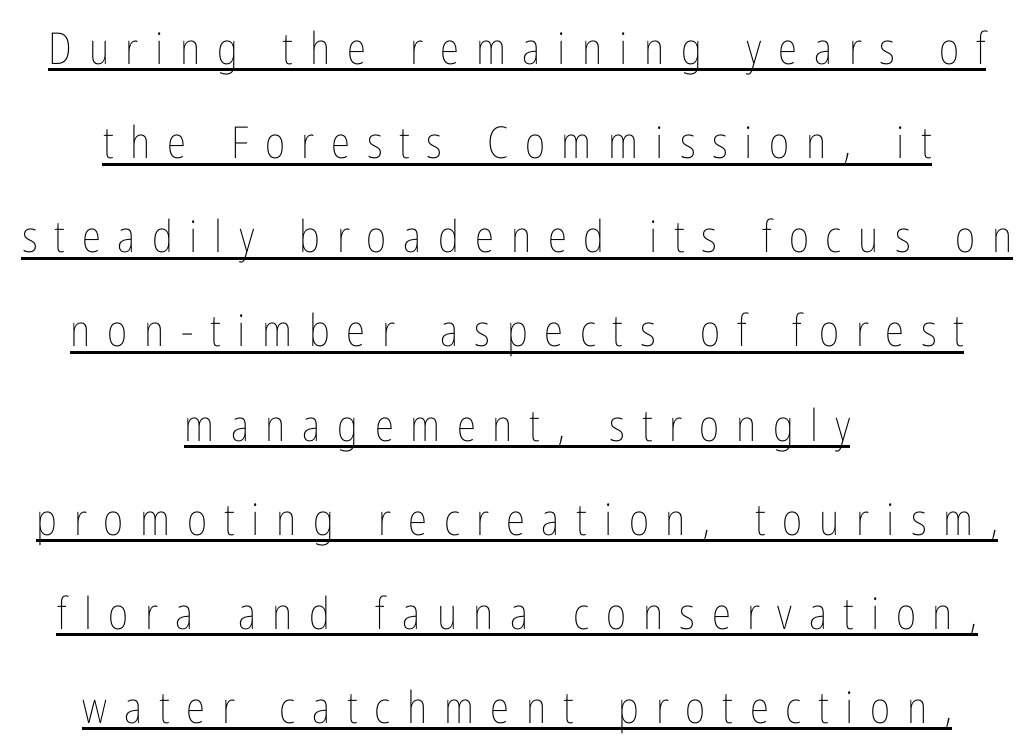
The image shows 44 px thin, condensed type, upright; set centered, loose line spacing (2.14x), unusually wide letter spacing (+0.38 em), underlined; low stroke contrast and a medium x-height.
